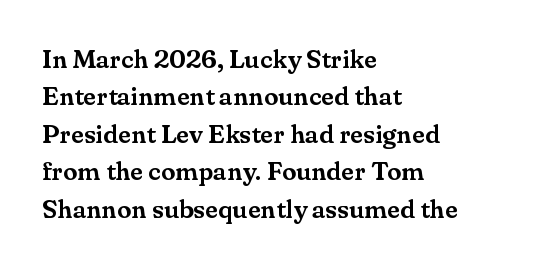
Q: Is the text italic (slanted)? A: No, it is upright.
Q: Is the text underlined? A: No.
Q: How is the paragraph aligned? A: Left-aligned.
Q: Is the spacing between letters normal or unusually wide? A: Normal.
Q: Is the spacing between lines tight, normal or loose? A: Normal.
